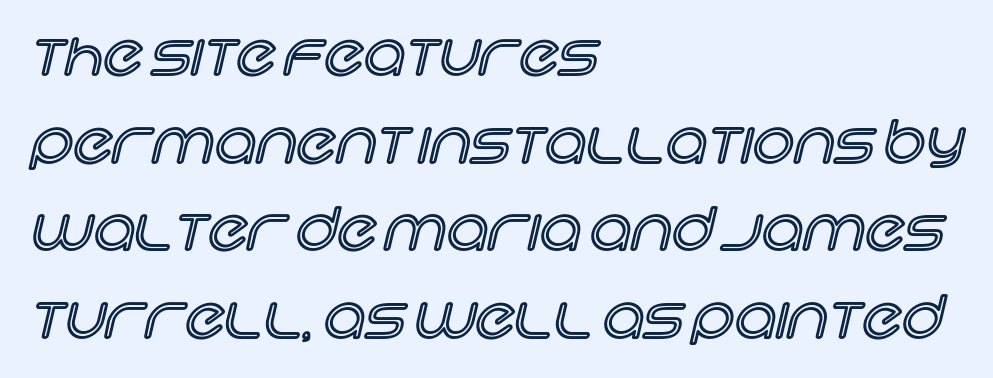
Q: Is the text italic (slanted)? A: Yes.
Q: Is the text underlined? A: No.
Q: How is the paragraph aligned? A: Left-aligned.
Q: Is the spacing between letters normal or unusually wide? A: Normal.
Q: Is the spacing between lines tight, normal or loose? A: Normal.
Q: Width (condensed, normal, or wide)? A: Normal.
Q: x-height? A: Large.
Q: Monospaced? A: No.
